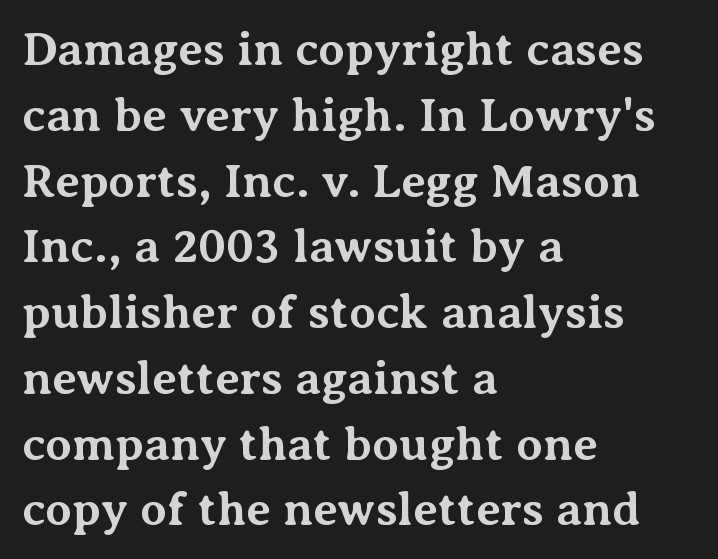
{"serif": "yes", "italic": "no", "bold": "yes", "weight": "bold", "width": "normal", "stroke_contrast": "medium", "x_height": "medium", "monospaced": "no", "underline": "no", "align": "left", "line_spacing": "normal", "line_spacing_ratio": 1.37, "letter_spacing": "normal", "letter_spacing_em": 0.0, "glyph_px": 48}
